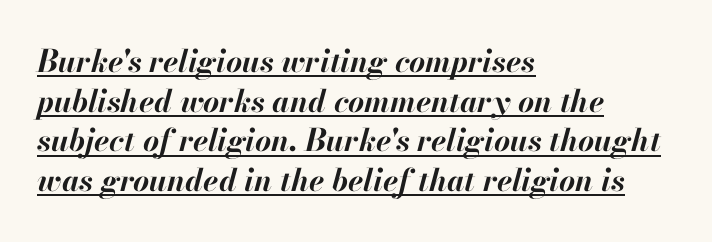
This rendering uses left alignment, leaving the right contour irregular. Normally led — the rows are evenly, conventionally spaced. Observe the ordinary spacing: letters are neighbours, not strangers. Slant detected: the letters are inclined.
